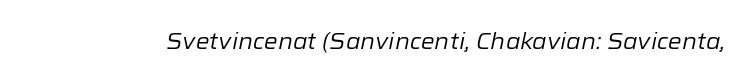
The image shows 22 px text type, italic (leaning right); set normal letter spacing, not underlined.
